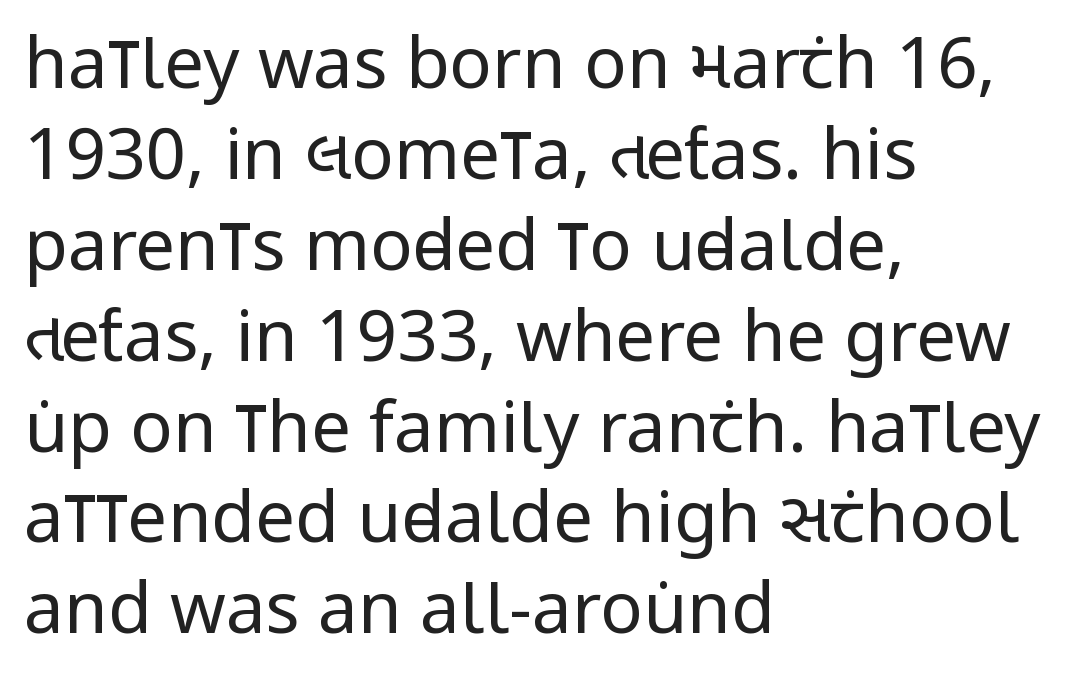
Designer's note — italics off, roman on. Stems and bowls with no extra thickness — not bold. The rows are spaced the way most documents space them. Each line starts at the same left margin while the right side varies.
